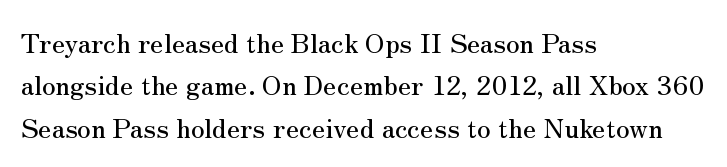
{"italic": "no", "underline": "no", "align": "left", "line_spacing": "normal", "line_spacing_ratio": 1.57, "letter_spacing": "normal", "letter_spacing_em": 0.0, "glyph_px": 27}
